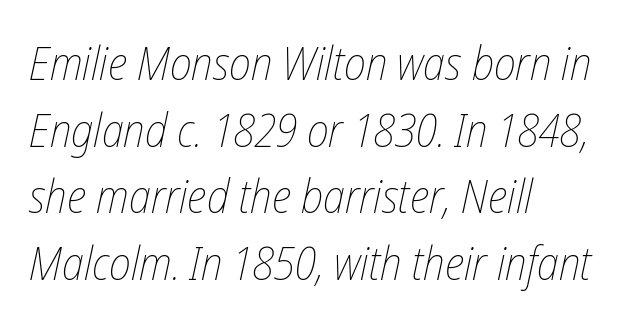
Q: Is the text bold? A: No.
Q: Is the text italic (slanted)? A: Yes, it leans right by about 12 degrees.
Q: Is the text underlined? A: No.
Q: How is the paragraph aligned? A: Left-aligned.
Q: Is the spacing between letters normal or unusually wide? A: Normal.
Q: Is the spacing between lines tight, normal or loose? A: Normal.
Q: Width (condensed, normal, or wide)? A: Condensed.
Q: Stroke contrast? A: Low.
Q: x-height? A: Medium.
Q: Monospaced? A: No.
